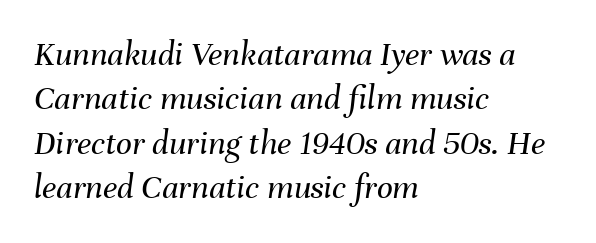
{"italic": "yes", "lean": "right", "slant_degrees": 8, "bold": "no", "weight": "regular", "width": "normal", "stroke_contrast": "medium", "x_height": "medium", "monospaced": "no", "underline": "no", "align": "left", "line_spacing": "normal", "line_spacing_ratio": 1.27, "letter_spacing": "normal", "letter_spacing_em": 0.0, "glyph_px": 35}
